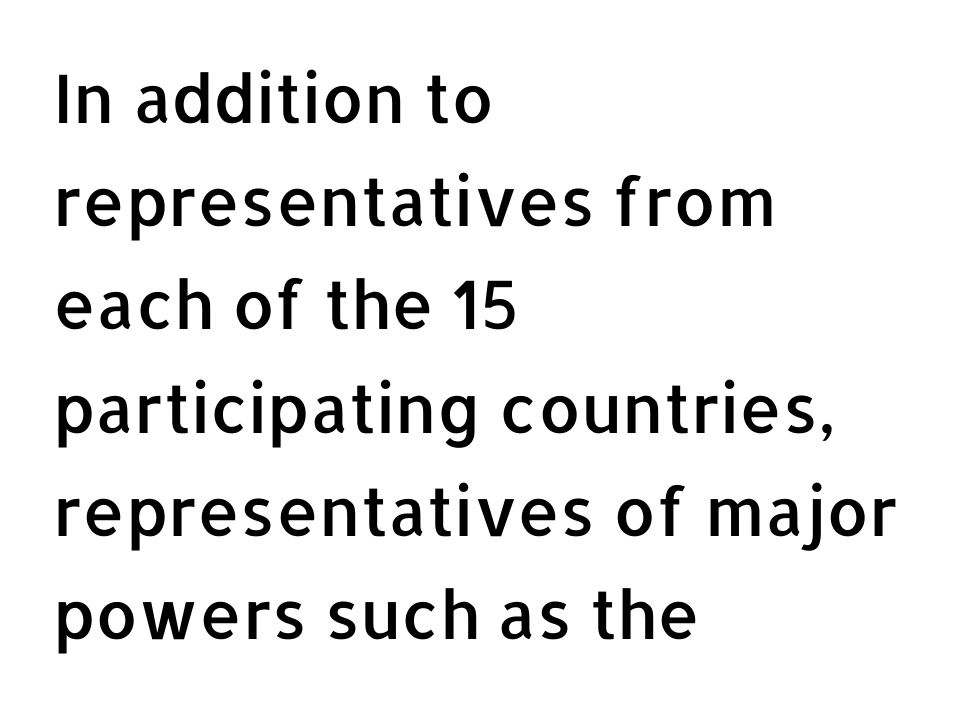
The image shows 67 px sans-serif type, upright; set left-aligned, normal line spacing (1.54x), normal letter spacing, not underlined; low stroke contrast and a medium x-height.
